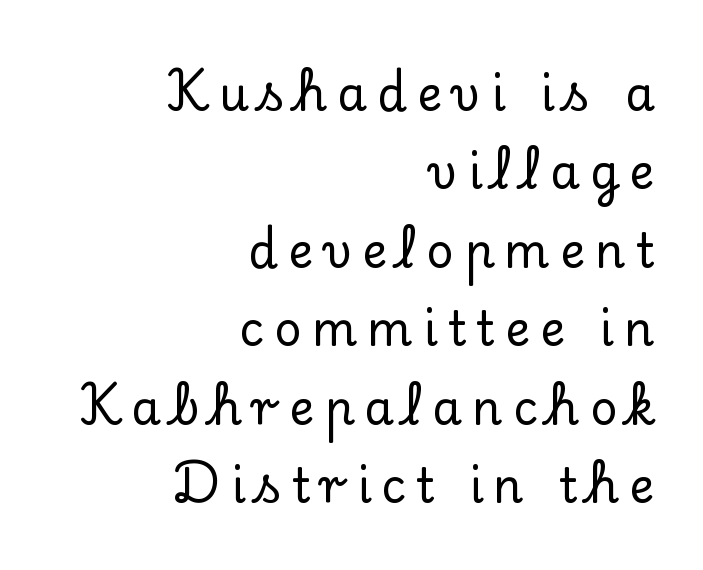
The image shows 47 px serif type, upright; set right-aligned, normal line spacing (1.67x), unusually wide letter spacing (+0.22 em), not underlined; low stroke contrast and a small x-height.
